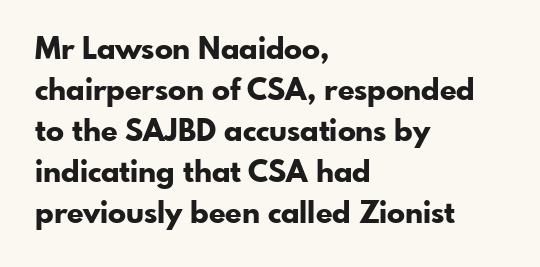
{"serif": "no", "italic": "no", "bold": "yes", "weight": "bold", "width": "normal", "stroke_contrast": "low", "x_height": "small", "monospaced": "no", "underline": "no", "align": "left", "line_spacing": "normal", "line_spacing_ratio": 1.37, "letter_spacing": "normal", "letter_spacing_em": 0.0, "glyph_px": 30}
